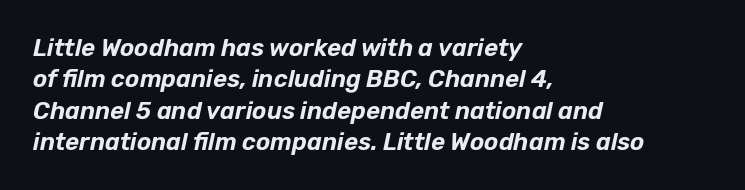
The image shows 24 px text type, italic (leaning right); set left-aligned, normal line spacing (1.31x), normal letter spacing, not underlined.
